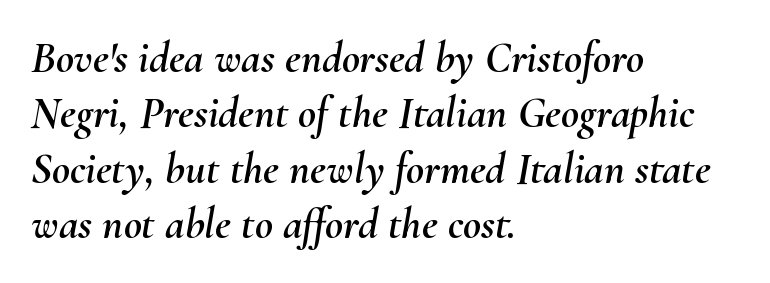
The image shows 44 px text type, italic (leaning right); set left-aligned, normal line spacing (1.26x), normal letter spacing, not underlined; medium stroke contrast and a small x-height.
